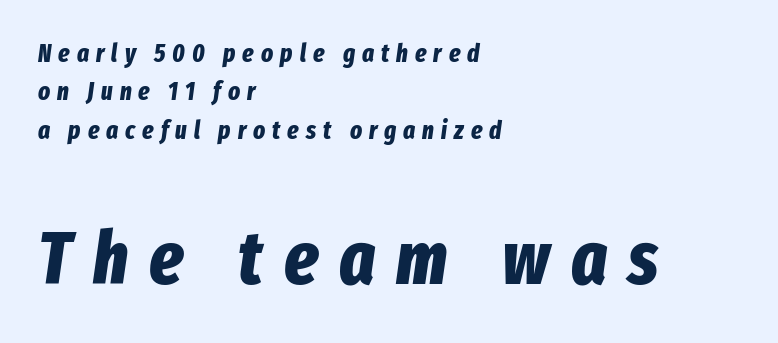
The image shows 75 px bold, condensed type, italic (leaning right); set left-aligned, normal line spacing (1.54x), unusually wide letter spacing (+0.28 em), not underlined; the second (bottom) block is 3.0x larger; low stroke contrast and a medium x-height.
